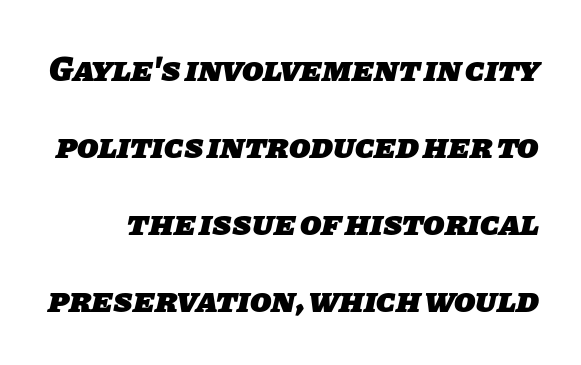
Q: Is the text bold? A: Yes.
Q: Is the typeface a serif or a sans-serif typeface? A: Serif.
Q: Is the text underlined? A: No.
Q: Is the spacing between letters normal or unusually wide? A: Normal.
Q: Is the spacing between lines tight, normal or loose? A: Loose.
Q: Width (condensed, normal, or wide)? A: Normal.
Q: Stroke contrast? A: Low.
Q: x-height? A: Large.
Q: Monospaced? A: No.
